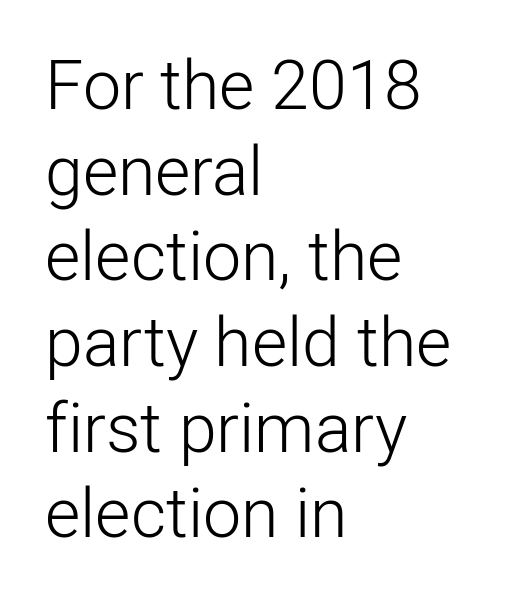
{"serif": "no", "italic": "no", "bold": "no", "weight": "light", "width": "normal", "stroke_contrast": "low", "x_height": "medium", "monospaced": "no", "underline": "no", "align": "left", "line_spacing": "normal", "line_spacing_ratio": 1.26, "letter_spacing": "normal", "letter_spacing_em": 0.0, "glyph_px": 68}
